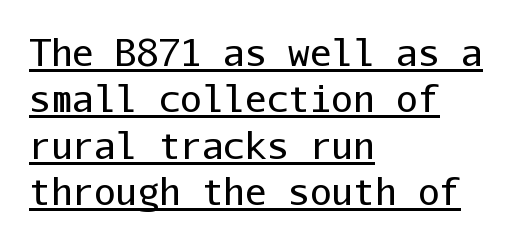
Is this a sans? Yes — the strokes have no serifs. Does the copy run flush right? No — it runs flush left. The face used here is monospaced, like something from a code editor. This sample uses an upright cut, with every glyph sitting square on the baseline.
